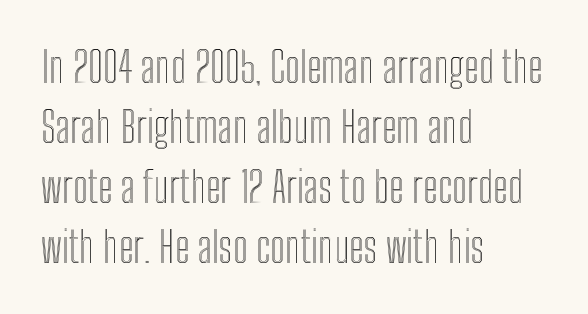
Varying glyph widths throughout — classic text-font behaviour. Letter spacing: default. Interline gaps are of average width in this sample. Short and long lines alike share a common starting point at left. Vertical strokes here are truly vertical.
